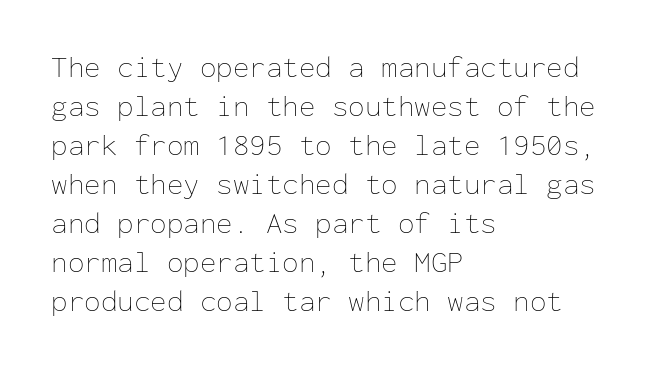
Q: Is the text bold? A: No.
Q: Is the text italic (slanted)? A: No, it is upright.
Q: Is the text underlined? A: No.
Q: How is the paragraph aligned? A: Left-aligned.
Q: Is the spacing between letters normal or unusually wide? A: Normal.
Q: Is the spacing between lines tight, normal or loose? A: Normal.
Q: Width (condensed, normal, or wide)? A: Normal.
Q: Stroke contrast? A: Low.
Q: x-height? A: Medium.
Q: Monospaced? A: Yes.
